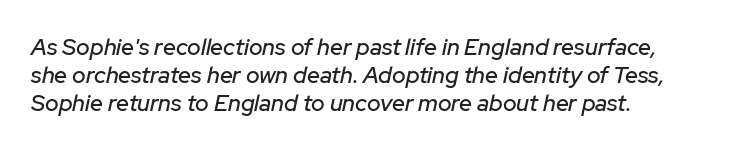
Q: Is the text italic (slanted)? A: Yes, it leans right by about 12 degrees.
Q: Is the text underlined? A: No.
Q: How is the paragraph aligned? A: Left-aligned.
Q: Is the spacing between letters normal or unusually wide? A: Normal.
